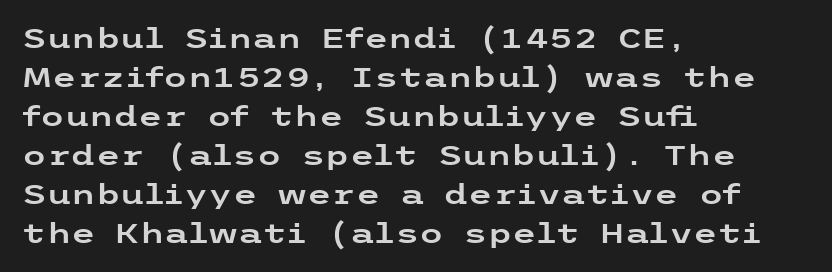
Q: Is the text italic (slanted)? A: No, it is upright.
Q: Is the typeface a serif or a sans-serif typeface? A: Sans-serif.
Q: Is the text underlined? A: No.
Q: How is the paragraph aligned? A: Left-aligned.
Q: Is the spacing between letters normal or unusually wide? A: Normal.
Q: Is the spacing between lines tight, normal or loose? A: Normal.
Q: Width (condensed, normal, or wide)? A: Wide.
Q: Stroke contrast? A: Low.
Q: x-height? A: Medium.
